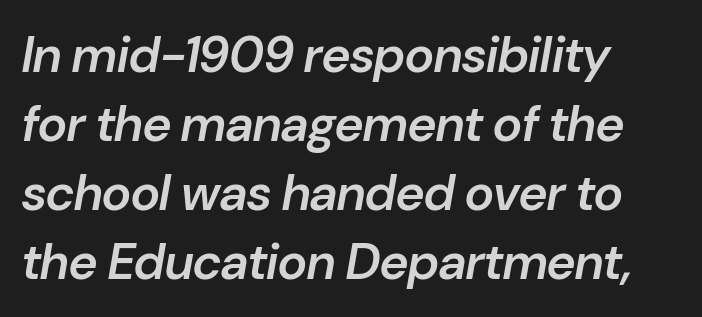
The image shows 50 px semibold type, italic (leaning right); set left-aligned, normal line spacing (1.38x), normal letter spacing, not underlined; low stroke contrast and a medium x-height.
